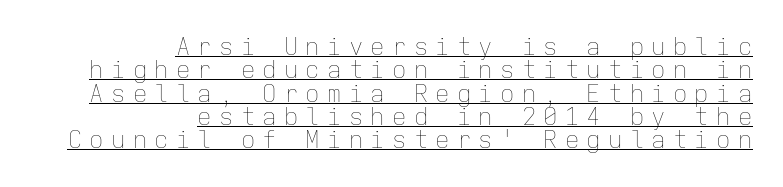
The image shows 24 px text type, upright; set right-aligned, tight line spacing (0.97x), unusually wide letter spacing (+0.3 em), underlined.
